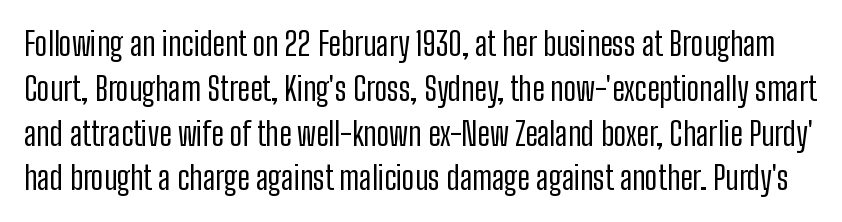
Glyph-to-glyph distance matches everyday printed text. A clean baseline with only descenders dipping below it. No chunkiness to these letters — they're not bold. The face used here is a sans, in the tradition of grotesques and geometrics. Summary of vertical rhythm: regular, with standard interline spacing. The passage shown is typed in a proportional face where columns would drift.
